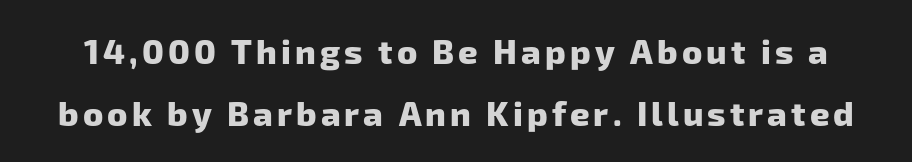
{"serif": "no", "bold": "yes", "weight": "heavy", "width": "normal", "stroke_contrast": "low", "x_height": "medium", "monospaced": "no", "underline": "no", "line_spacing_ratio": 1.82, "glyph_px": 34}
